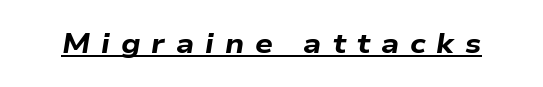
Q: Is the text bold? A: Yes.
Q: Is the text italic (slanted)? A: Yes, it leans right by about 9 degrees.
Q: Is the text underlined? A: Yes.
Q: Is the spacing between letters normal or unusually wide? A: Unusually wide.
Q: Width (condensed, normal, or wide)? A: Wide.
Q: Stroke contrast? A: Low.
Q: x-height? A: Medium.
Q: Monospaced? A: No.
